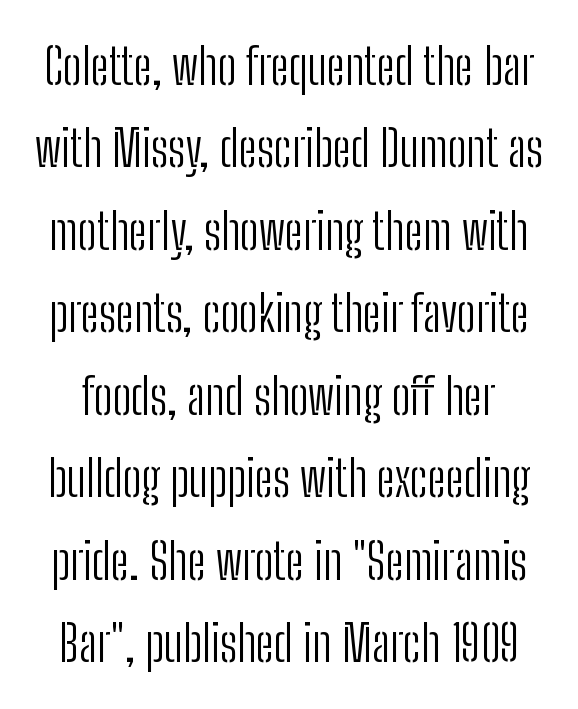
Q: Is the text bold? A: No.
Q: Is the text italic (slanted)? A: No, it is upright.
Q: Is the typeface a serif or a sans-serif typeface? A: Sans-serif.
Q: Is the text underlined? A: No.
Q: Is the spacing between letters normal or unusually wide? A: Normal.
Q: Is the spacing between lines tight, normal or loose? A: Normal.
Q: Width (condensed, normal, or wide)? A: Condensed.
Q: Stroke contrast? A: Low.
Q: x-height? A: Medium.
Q: Monospaced? A: No.
